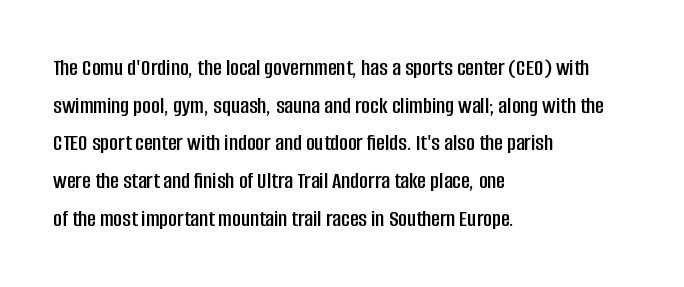
Q: Is the text italic (slanted)? A: No, it is upright.
Q: Is the text underlined? A: No.
Q: How is the paragraph aligned? A: Left-aligned.
Q: Is the spacing between letters normal or unusually wide? A: Normal.
Q: Is the spacing between lines tight, normal or loose? A: Normal.
